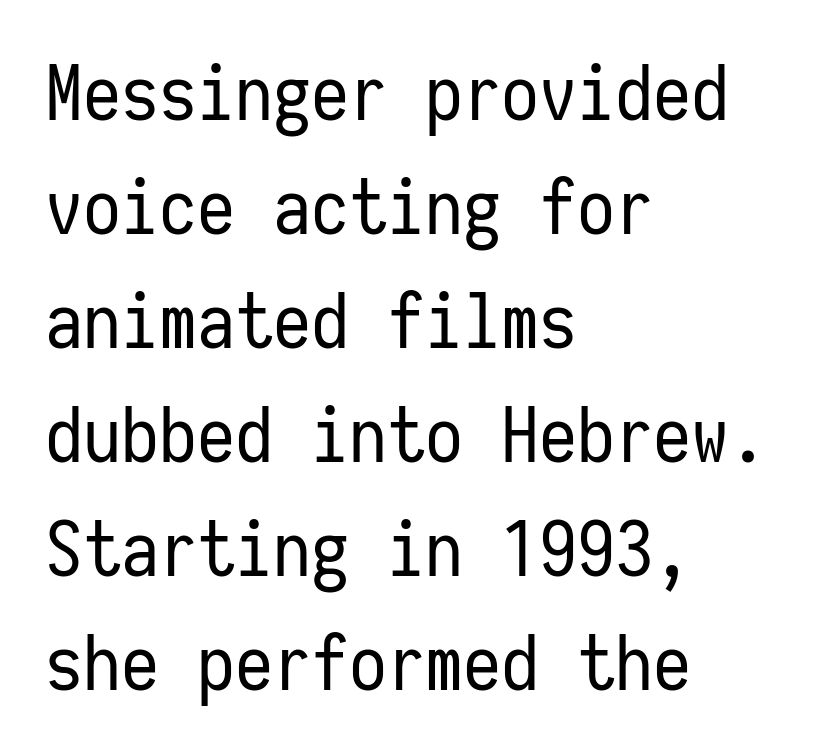
{"serif": "no", "italic": "no", "bold": "no", "weight": "regular", "width": "condensed", "stroke_contrast": "low", "x_height": "medium", "monospaced": "yes", "underline": "no", "align": "left", "line_spacing": "normal", "line_spacing_ratio": 1.5, "letter_spacing": "normal", "letter_spacing_em": 0.0, "glyph_px": 76}
